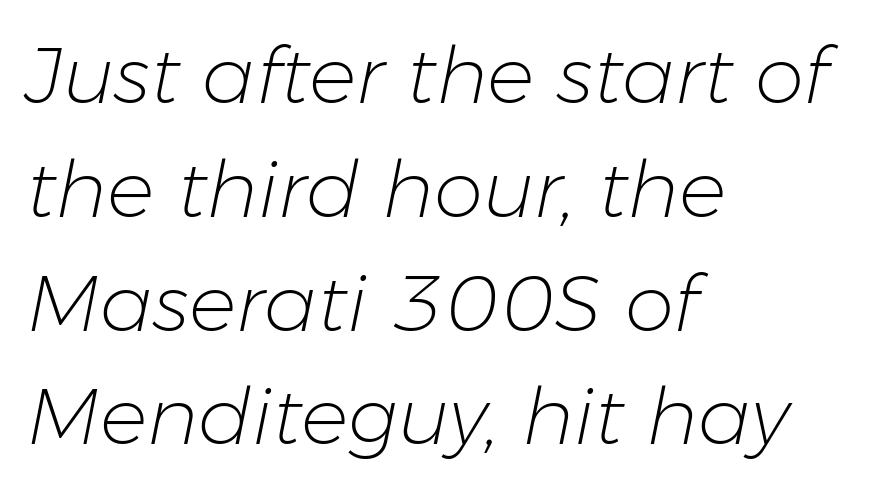
Descenders hang freely into open space. The lines sit at an ordinary, default distance from one another. Tall strokes in this sample are angled rather than plumb. Every row of glyphs begins at an identical x-position on the left. Short note: letters normally spaced. The letters advance in unequal steps, a hallmark of proportional type.
